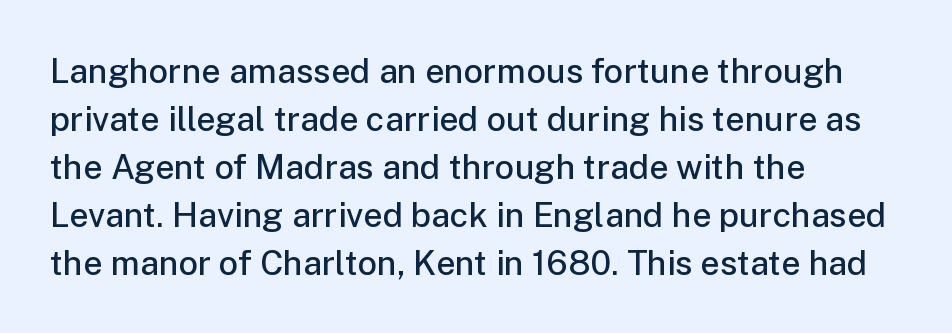
{"serif": "no", "italic": "no", "bold": "semi", "weight": "semibold", "width": "normal", "stroke_contrast": "low", "x_height": "medium", "monospaced": "no", "underline": "no", "align": "left", "line_spacing": "normal", "line_spacing_ratio": 1.41, "letter_spacing": "normal", "letter_spacing_em": 0.0, "glyph_px": 34}
